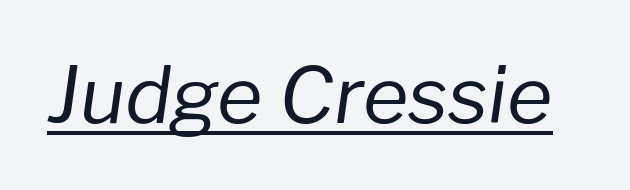
The passage shown is not bold in any degree. Underline: present. Rendered with sloped, italic letterforms. Here the glyphs are tracked normally, forming tight word shapes. Here the designer chose a conventional face with non-uniform glyph widths.
